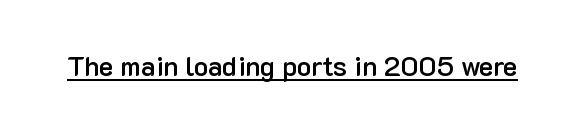
Q: Is the text bold? A: Semi-bold.
Q: Is the text italic (slanted)? A: No, it is upright.
Q: Is the text underlined? A: Yes.
Q: Is the spacing between letters normal or unusually wide? A: Normal.
